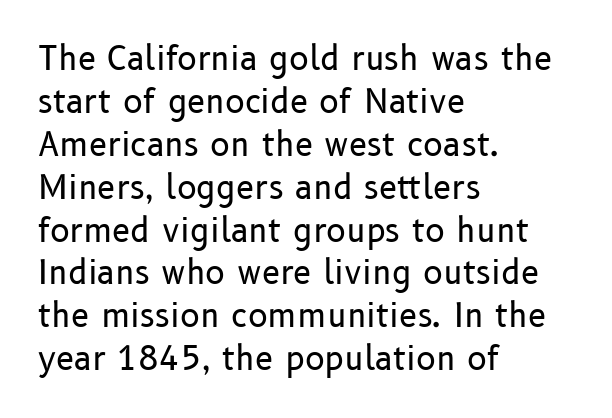
Reading down the block, your eye returns to a fixed left position each line. The type sits square on the baseline with zero lean. Rows of type keep a routine distance in the vertical direction. Tracking value appears to be zero — textbook default spacing.
